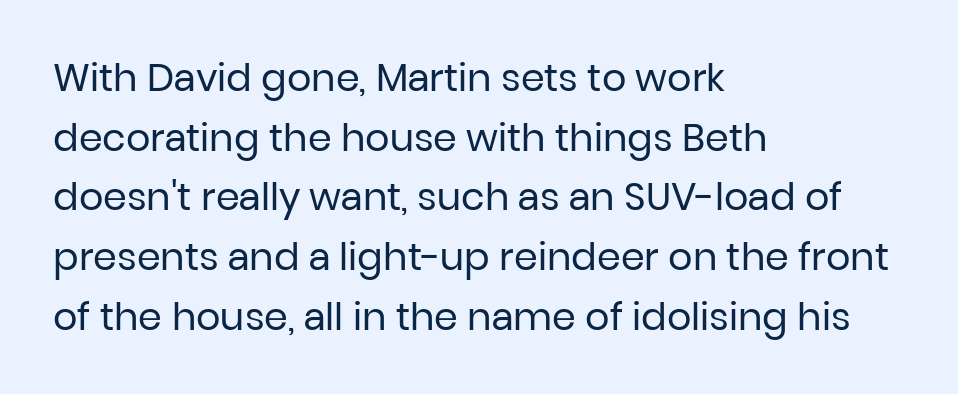
Horizontally, the lines are justified to the leading edge only. Caption: standard tracking, unaltered. The space beneath each line is pristine and unruled. The rendering shows plain stroke endings on the letterforms — a sans-serif design.
